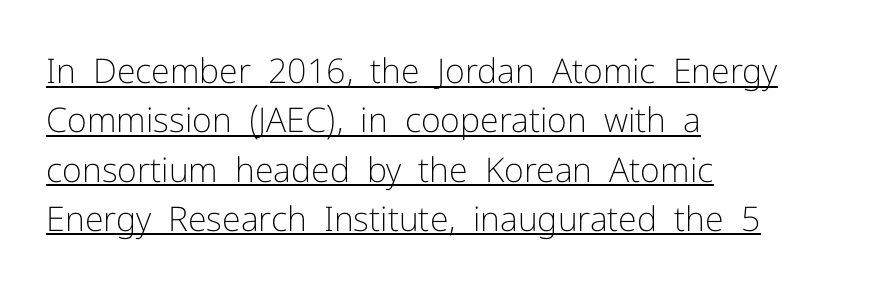
Q: Is the text bold? A: No.
Q: Is the text italic (slanted)? A: No, it is upright.
Q: Is the typeface a serif or a sans-serif typeface? A: Sans-serif.
Q: Is the text underlined? A: Yes.
Q: How is the paragraph aligned? A: Left-aligned.
Q: Is the spacing between letters normal or unusually wide? A: Normal.
Q: Is the spacing between lines tight, normal or loose? A: Normal.
Q: Width (condensed, normal, or wide)? A: Normal.
Q: Stroke contrast? A: Low.
Q: x-height? A: Medium.
Q: Monospaced? A: No.
